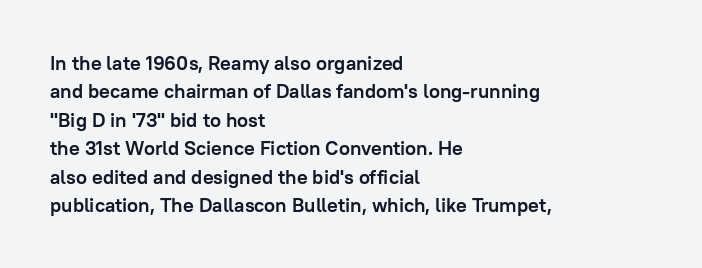
Q: Is the text bold? A: Yes.
Q: Is the text italic (slanted)? A: No, it is upright.
Q: Is the text underlined? A: No.
Q: How is the paragraph aligned? A: Left-aligned.
Q: Is the spacing between letters normal or unusually wide? A: Normal.
Q: Is the spacing between lines tight, normal or loose? A: Normal.
